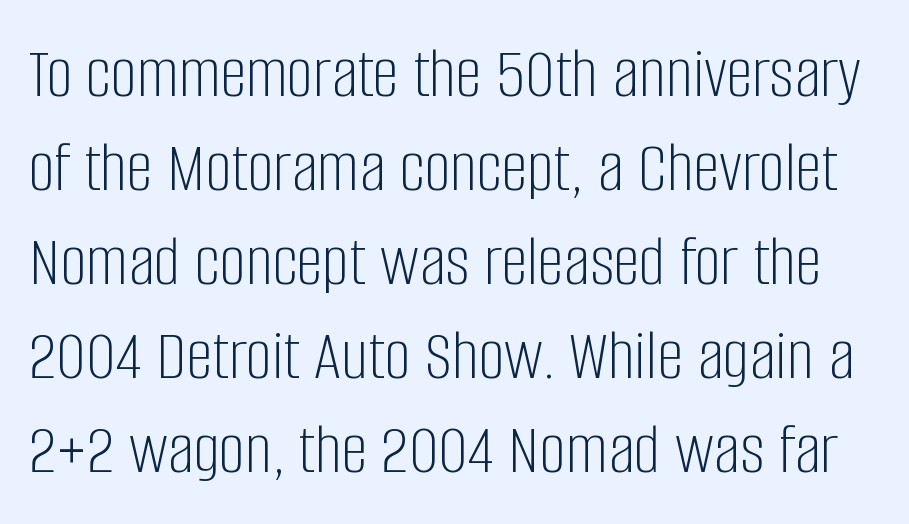
The image shows 74 px light, condensed sans-serif type, upright; set normal line spacing (1.27x), normal letter spacing, not underlined; low stroke contrast and a large x-height.
